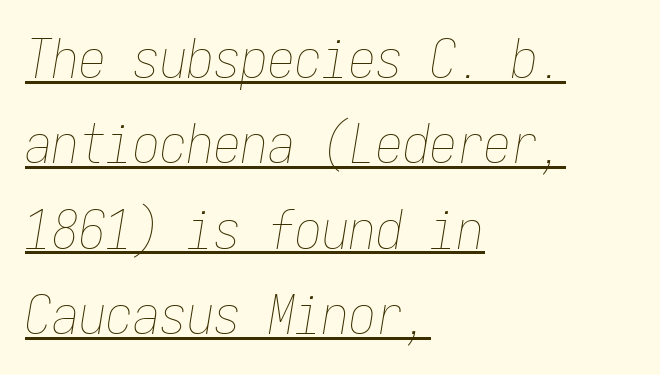
Characters follow at the spacing the type designer built in. Fixed-width glyphs throughout — classic coding-font behaviour. Is the stroke heavy? The answer is a plain regular-or-lighter. The passage shown is underscored from start to finish.
